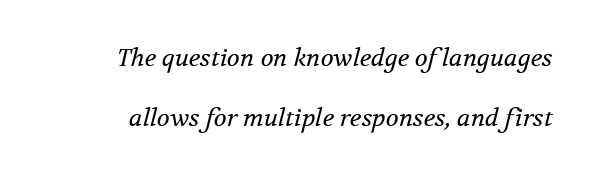
Q: Is the text bold? A: No.
Q: Is the text italic (slanted)? A: Yes, it leans right by about 12 degrees.
Q: Is the text underlined? A: No.
Q: Is the spacing between letters normal or unusually wide? A: Normal.
Q: Is the spacing between lines tight, normal or loose? A: Loose.
